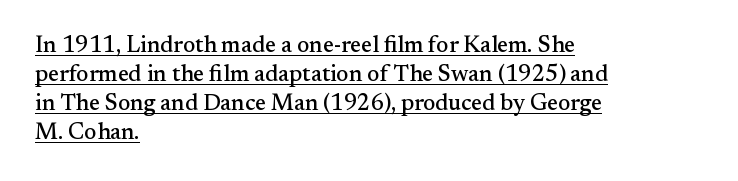
Check the space under the baseline: a stroke is drawn there. Vertical strokes here are truly vertical. The setting favours the left margin, as ordinary paragraphs usually do. In terms of leading, this rendering sits right in the middle. This sample uses plain, unmodified letter spacing.
